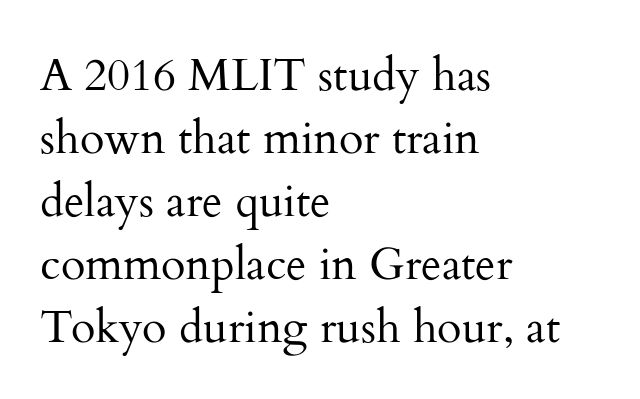
{"serif": "yes", "italic": "no", "bold": "no", "weight": "regular", "width": "normal", "stroke_contrast": "medium", "x_height": "small", "monospaced": "no", "underline": "no", "align": "left", "line_spacing": "normal", "line_spacing_ratio": 1.4, "letter_spacing": "normal", "letter_spacing_em": 0.0, "glyph_px": 45}
